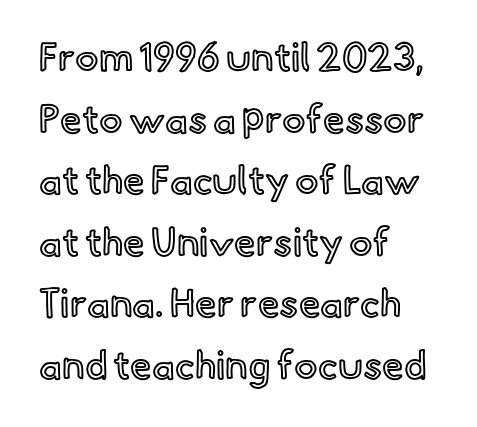
Q: Is the text italic (slanted)? A: No, it is upright.
Q: Is the text underlined? A: No.
Q: How is the paragraph aligned? A: Left-aligned.
Q: Is the spacing between letters normal or unusually wide? A: Normal.
Q: Is the spacing between lines tight, normal or loose? A: Normal.
Q: Width (condensed, normal, or wide)? A: Normal.
Q: x-height? A: Small.
Q: Monospaced? A: No.
